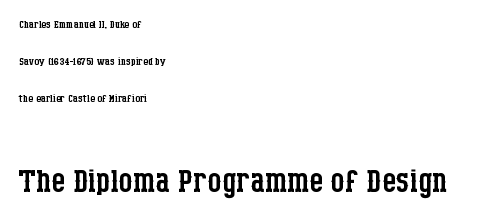
Alignment: flush left. A clean baseline with only descenders dipping below it. Compared with a typical body face, this is equally light or lighter still. Leading: increased. Scale increases going downward across the two blocks.
